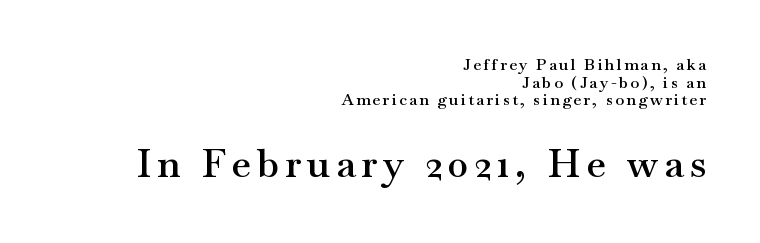
{"serif": "yes", "italic": "no", "bold": "semi", "weight": "semibold", "width": "wide", "stroke_contrast": "medium", "x_height": "small", "monospaced": "no", "underline": "no", "align": "right", "line_spacing": "tight", "line_spacing_ratio": 1.1, "larger_block": "second", "size_ratio": 2.44, "glyph_px": 39}
